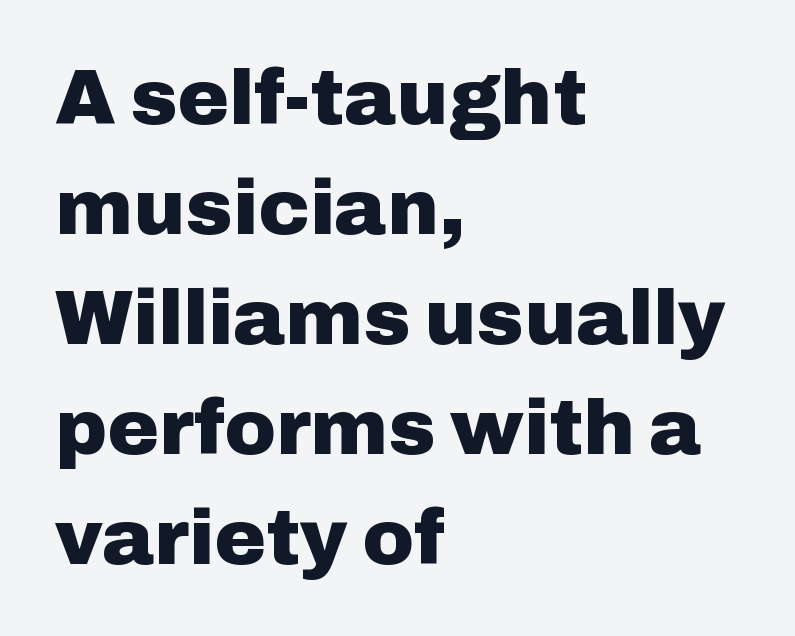
Does extra space separate the letters? No, they use regular spacing. The lines in this sample share a left origin and differ only in where they stop. A sans-serif font was chosen for this passage. A typesetter would call this leading conventional body-copy spacing. The glyphs are unaccompanied by any horizontal stroke below them. Here the designer chose a conventional face with non-uniform glyph widths.
